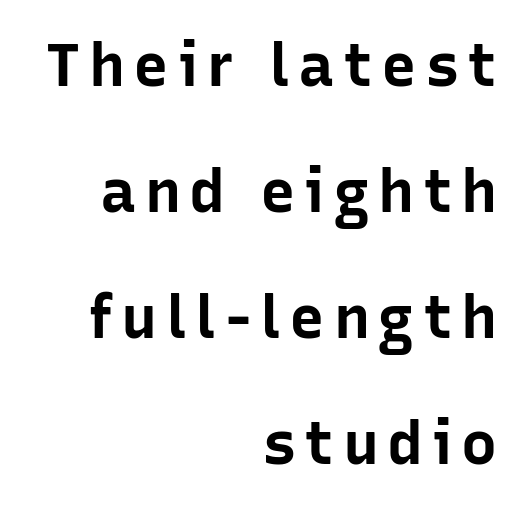
{"serif": "no", "italic": "no", "bold": "yes", "weight": "bold", "width": "normal", "stroke_contrast": "low", "x_height": "medium", "monospaced": "no", "underline": "no", "align": "right", "line_spacing": "loose", "line_spacing_ratio": 2.1, "glyph_px": 60}
